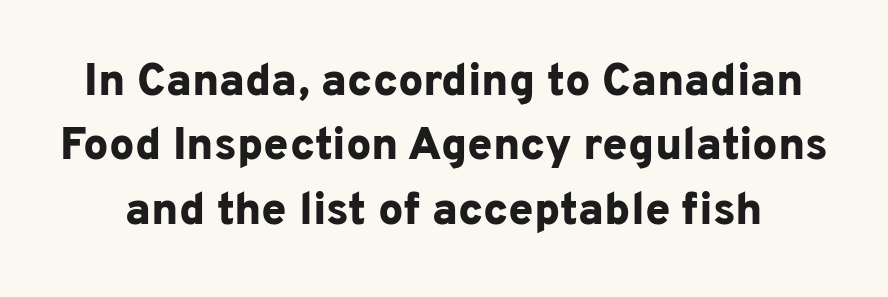
Q: Is the text bold? A: Yes.
Q: Is the text italic (slanted)? A: No, it is upright.
Q: Is the typeface a serif or a sans-serif typeface? A: Sans-serif.
Q: Is the text underlined? A: No.
Q: Is the spacing between letters normal or unusually wide? A: Normal.
Q: Is the spacing between lines tight, normal or loose? A: Normal.
Q: Width (condensed, normal, or wide)? A: Normal.
Q: Stroke contrast? A: Low.
Q: x-height? A: Medium.
Q: Monospaced? A: No.
